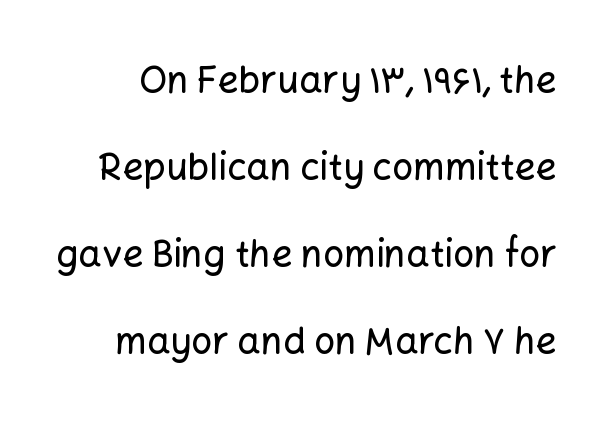
{"serif": "no", "italic": "no", "width": "normal", "stroke_contrast": "low", "x_height": "medium", "monospaced": "no", "underline": "no", "line_spacing": "loose", "line_spacing_ratio": 2.35, "letter_spacing": "normal", "letter_spacing_em": 0.0, "glyph_px": 37}
